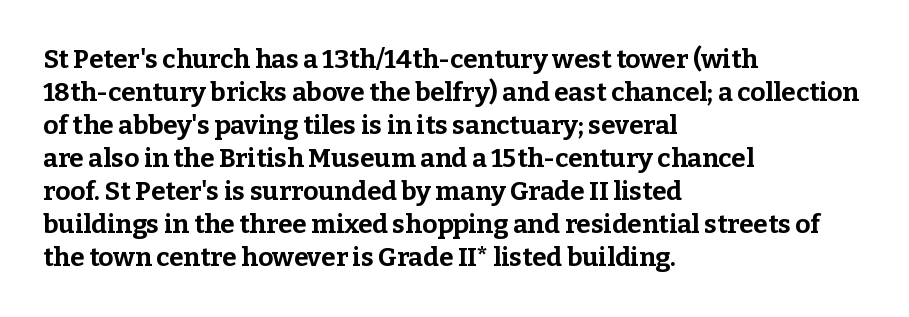
The image shows 26 px bold type, upright; set left-aligned, normal line spacing (1.27x), normal letter spacing, not underlined.
